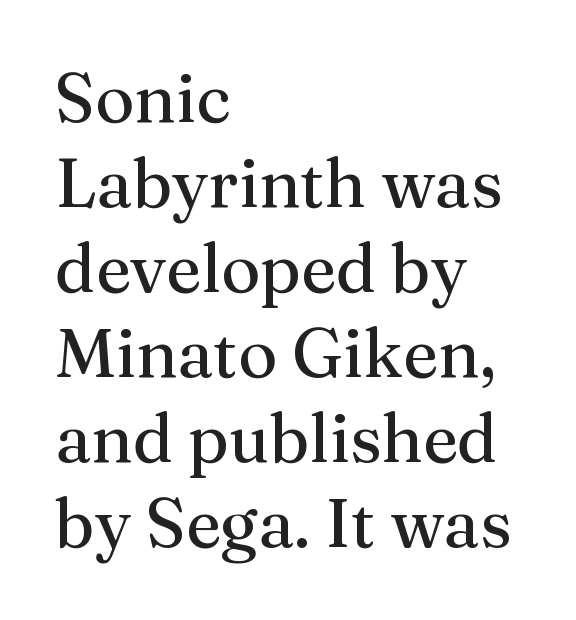
Q: Is the text bold? A: No.
Q: Is the text italic (slanted)? A: No, it is upright.
Q: Is the typeface a serif or a sans-serif typeface? A: Serif.
Q: Is the text underlined? A: No.
Q: How is the paragraph aligned? A: Left-aligned.
Q: Is the spacing between letters normal or unusually wide? A: Normal.
Q: Is the spacing between lines tight, normal or loose? A: Normal.
Q: Width (condensed, normal, or wide)? A: Normal.
Q: Stroke contrast? A: Medium.
Q: x-height? A: Medium.
Q: Monospaced? A: No.
